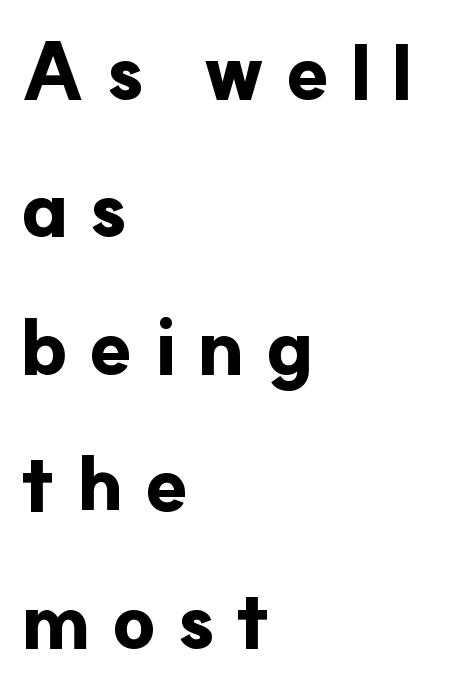
Posture: upright roman. The face used here is proportionally spaced, like ordinary book or web type. The foot of each line stays bare and open. Font category for this specimen: sans-serif. As a designer I'd log this as weight 700, bold. The letters are spread apart with noticeably loose tracking.
